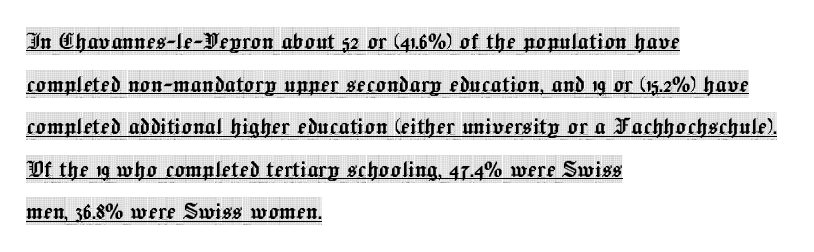
The image shows 28 px condensed serif type, upright; set left-aligned, normal line spacing (1.52x), normal letter spacing, underlined; a large x-height.
